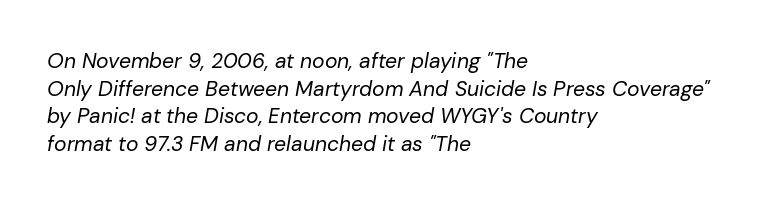
The image shows 21 px text type, italic (leaning right); set left-aligned, normal line spacing (1.31x), normal letter spacing, not underlined.
